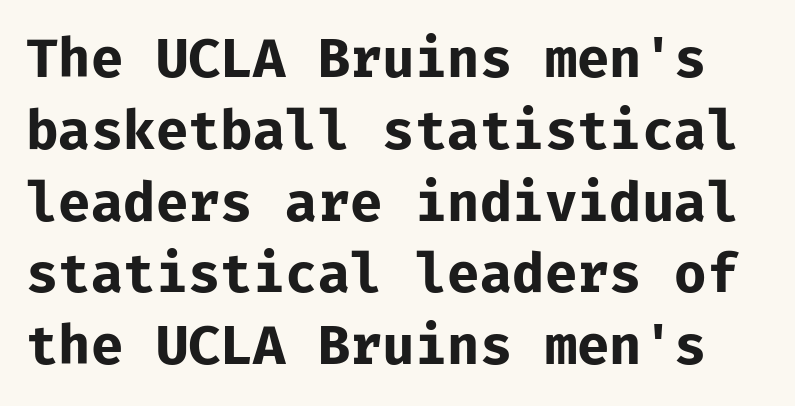
Q: Is the text bold? A: Yes.
Q: Is the text italic (slanted)? A: No, it is upright.
Q: Is the typeface a serif or a sans-serif typeface? A: Sans-serif.
Q: Is the text underlined? A: No.
Q: Is the spacing between letters normal or unusually wide? A: Normal.
Q: Is the spacing between lines tight, normal or loose? A: Normal.
Q: Width (condensed, normal, or wide)? A: Normal.
Q: Stroke contrast? A: Low.
Q: x-height? A: Medium.
Q: Monospaced? A: Yes.
